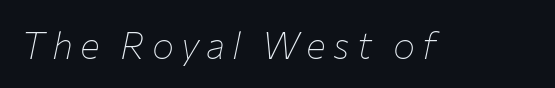
Q: Is the text bold? A: No.
Q: Is the text italic (slanted)? A: Yes, it leans right by about 12 degrees.
Q: Is the text underlined? A: No.
Q: Width (condensed, normal, or wide)? A: Normal.
Q: Stroke contrast? A: Low.
Q: x-height? A: Medium.
Q: Monospaced? A: No.
